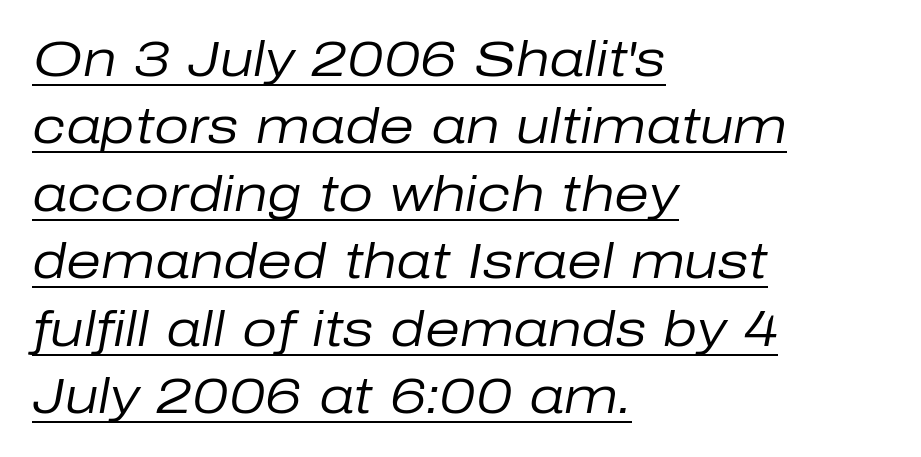
The image shows 50 px regular-weight type, italic (leaning right); set left-aligned, normal line spacing (1.35x), normal letter spacing, underlined; low stroke contrast and a medium x-height.
